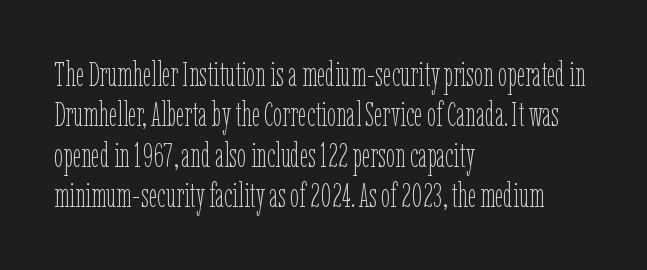
Each line starts at the same left margin while the right side varies. Standard letterfit; no display-style spreading of the glyphs. Nope, not italic — everything's standing straight. Type without underlining. These lines are rendered in a variable-pitch font. Weight: in the light-to-regular range.
